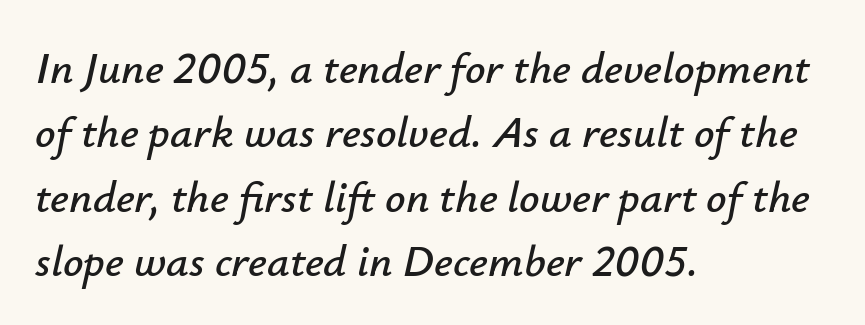
The image shows 45 px text type, italic (leaning right); set left-aligned, normal line spacing (1.43x), normal letter spacing, not underlined; low stroke contrast and a small x-height.
